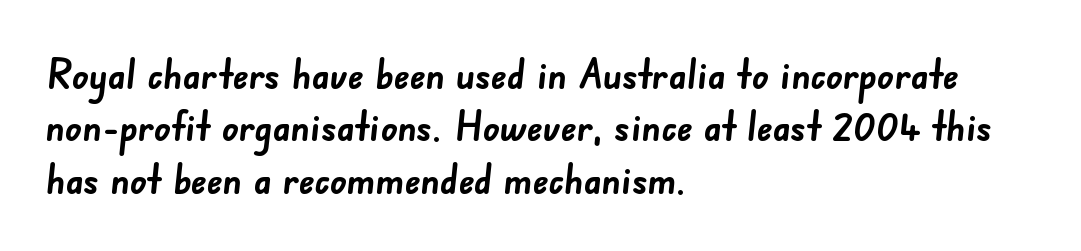
The image shows 41 px semibold sans-serif type; set left-aligned, normal line spacing (1.28x), normal letter spacing, not underlined; low stroke contrast and a small x-height.
